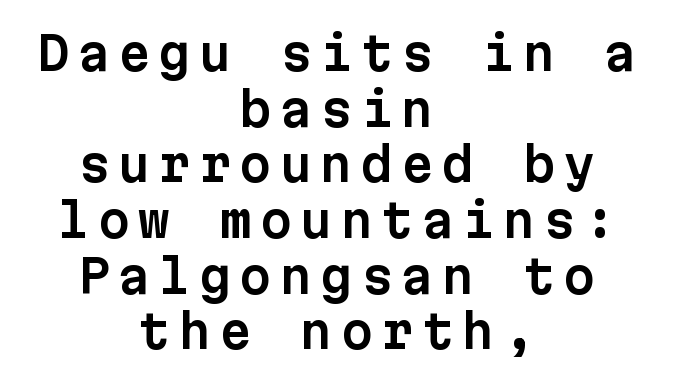
The image shows 46 px sans-serif type, upright, monospaced; set centered, line spacing 1.21x, not underlined; low stroke contrast and a medium x-height.
